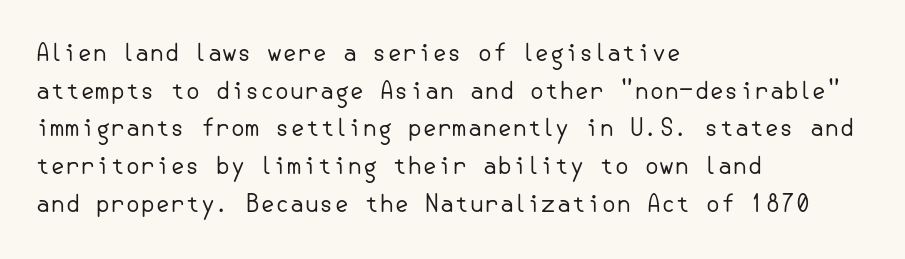
The image shows 24 px text type, upright; set left-aligned, normal line spacing (1.57x), normal letter spacing, not underlined.
